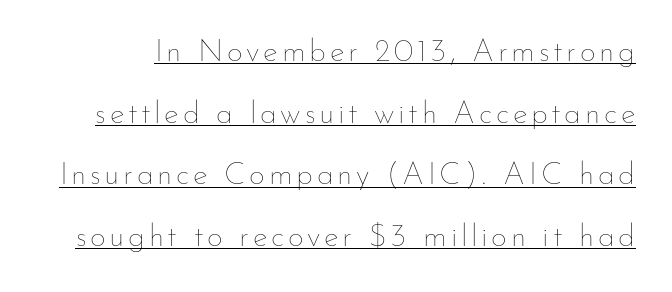
Is this a heavy cut? Hardly; it is regular or lighter. This is underlined copy, the kind a proofreader might mark for attention. Do the letters lean? They stand straight. Successive baselines arrive slowly, with a big drop between each.
